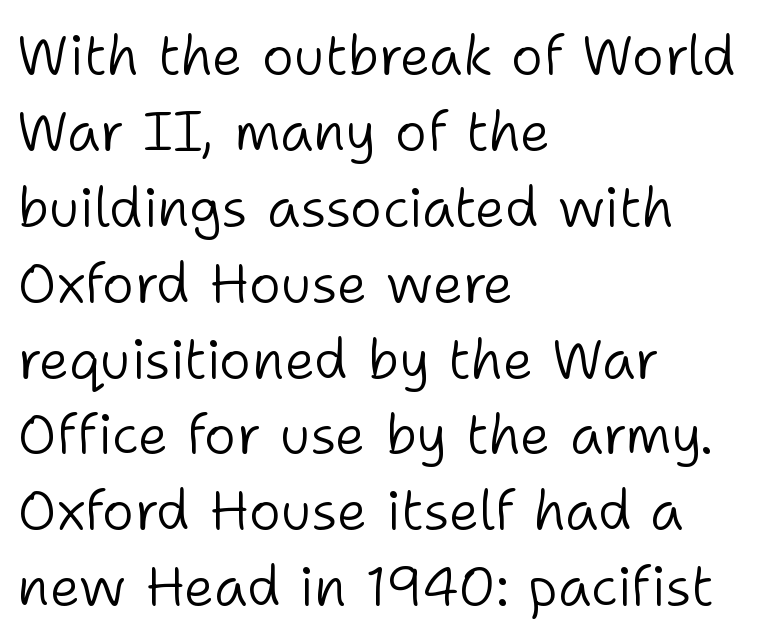
{"serif": "no", "italic": "no", "bold": "no", "weight": "light", "width": "normal", "stroke_contrast": "low", "x_height": "medium", "monospaced": "no", "underline": "no", "align": "left", "line_spacing": "normal", "line_spacing_ratio": 1.38, "letter_spacing": "normal", "letter_spacing_em": 0.0, "glyph_px": 55}
